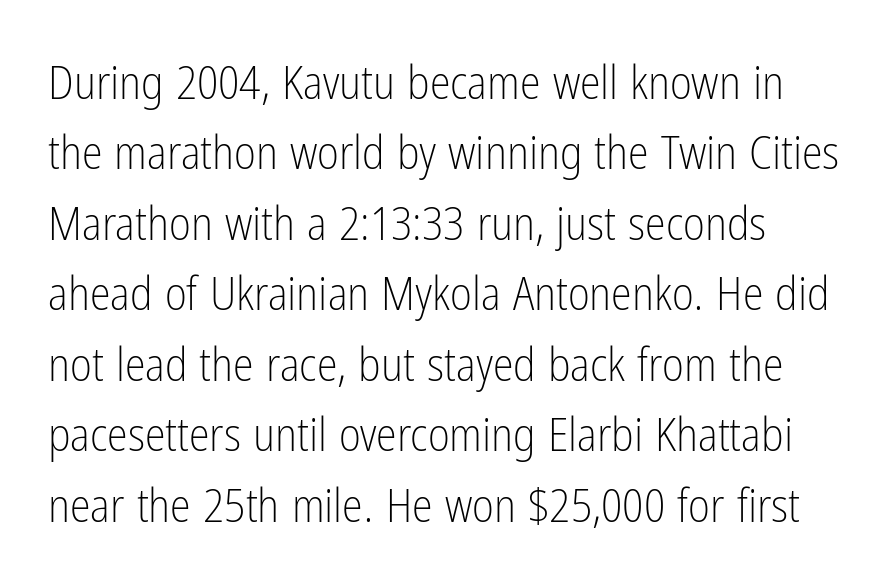
Q: Is the text bold? A: No.
Q: Is the text italic (slanted)? A: No, it is upright.
Q: Is the typeface a serif or a sans-serif typeface? A: Sans-serif.
Q: Is the text underlined? A: No.
Q: Is the spacing between letters normal or unusually wide? A: Normal.
Q: Is the spacing between lines tight, normal or loose? A: Normal.
Q: Width (condensed, normal, or wide)? A: Condensed.
Q: Stroke contrast? A: Low.
Q: x-height? A: Medium.
Q: Monospaced? A: No.
